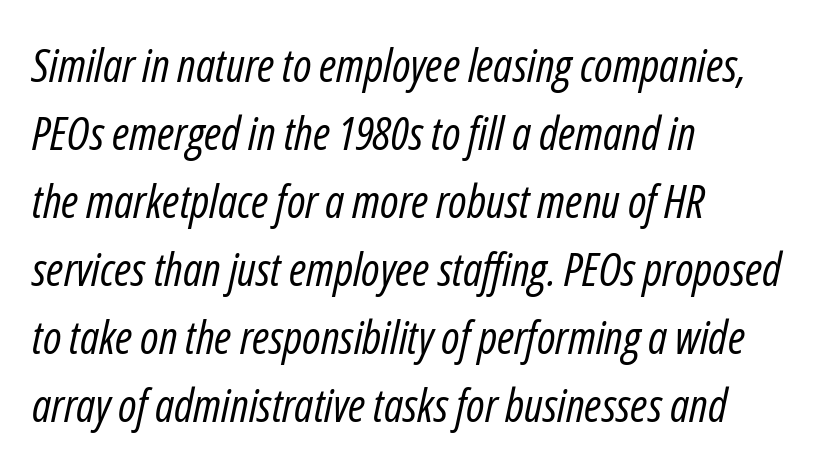
Q: Is the text bold? A: No.
Q: Is the text italic (slanted)? A: Yes, it leans right by about 12 degrees.
Q: Is the text underlined? A: No.
Q: How is the paragraph aligned? A: Left-aligned.
Q: Is the spacing between letters normal or unusually wide? A: Normal.
Q: Is the spacing between lines tight, normal or loose? A: Normal.
Q: Width (condensed, normal, or wide)? A: Condensed.
Q: Stroke contrast? A: Low.
Q: x-height? A: Medium.
Q: Monospaced? A: No.
